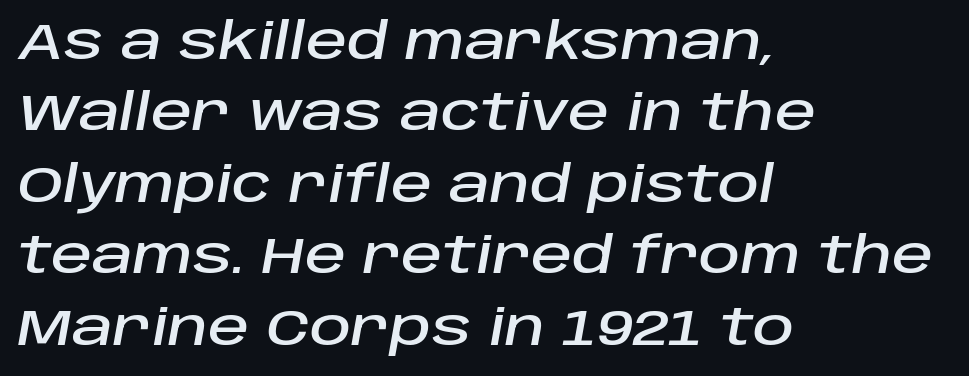
{"italic": "yes", "lean": "right", "slant_degrees": 10, "width": "normal", "stroke_contrast": "low", "x_height": "large", "monospaced": "no", "underline": "no", "align": "left", "line_spacing": "normal", "line_spacing_ratio": 1.4, "letter_spacing": "normal", "letter_spacing_em": 0.0, "glyph_px": 51}
